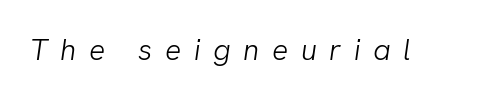
The foot of each line stays bare and open. Think of a printed novel: that variable character pitch is what you see here. The font is comparable to plain body text, perhaps lighter. Short note: letters widely spaced. Observe the absence of serifs on each vertical stroke in this sample.
